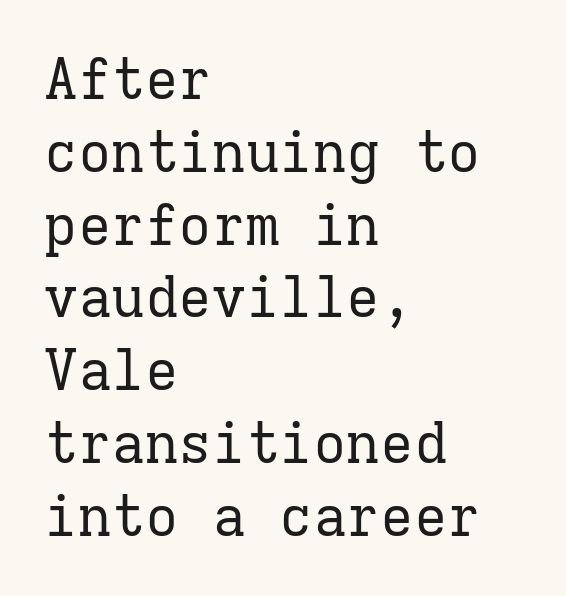
The image shows 56 px regular-weight serif type, upright, monospaced; set left-aligned, normal line spacing (1.3x), normal letter spacing, not underlined; low stroke contrast and a medium x-height.
